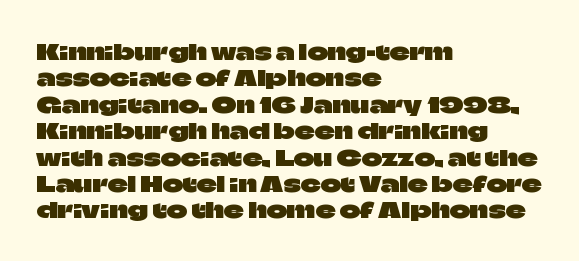
The image shows 22 px text type, upright; set left-aligned, line spacing 1.2x, normal letter spacing, not underlined.
